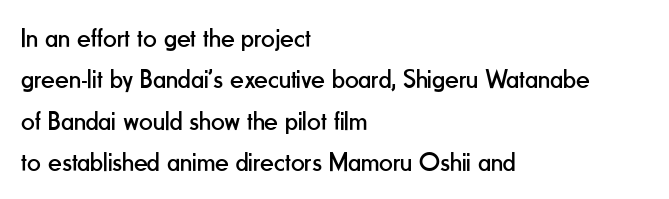
The image shows 27 px text type, upright; set left-aligned, normal line spacing (1.53x), normal letter spacing, not underlined.
